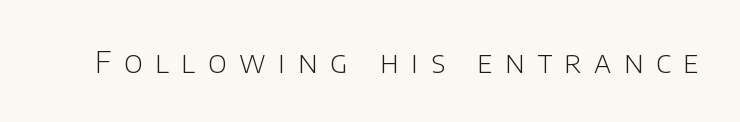
Q: Is the text bold? A: No.
Q: Is the text italic (slanted)? A: No, it is upright.
Q: Is the typeface a serif or a sans-serif typeface? A: Sans-serif.
Q: Is the text underlined? A: No.
Q: Is the spacing between letters normal or unusually wide? A: Unusually wide.
Q: Width (condensed, normal, or wide)? A: Normal.
Q: Stroke contrast? A: Low.
Q: x-height? A: Large.
Q: Monospaced? A: No.
